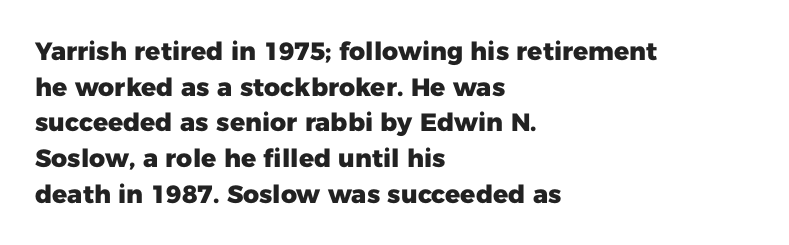
{"italic": "no", "bold": "yes", "underline": "no", "align": "left", "line_spacing": "normal", "line_spacing_ratio": 1.43, "letter_spacing": "normal", "letter_spacing_em": 0.0, "glyph_px": 25}
